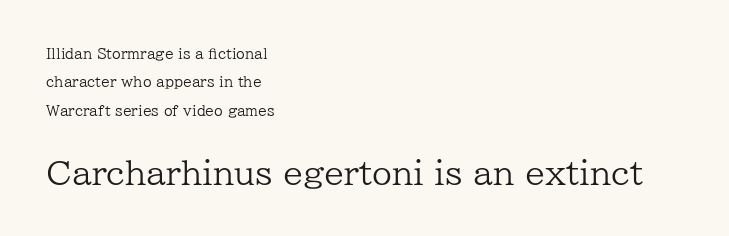
{"serif": "yes", "italic": "no", "bold": "no", "weight": "regular", "width": "normal", "stroke_contrast": "low", "x_height": "medium", "monospaced": "no", "underline": "no", "align": "left", "line_spacing": "loose", "line_spacing_ratio": 2.02, "letter_spacing": "normal", "letter_spacing_em": 0.0, "larger_block": "second", "size_ratio": 2.29, "glyph_px": 32}
